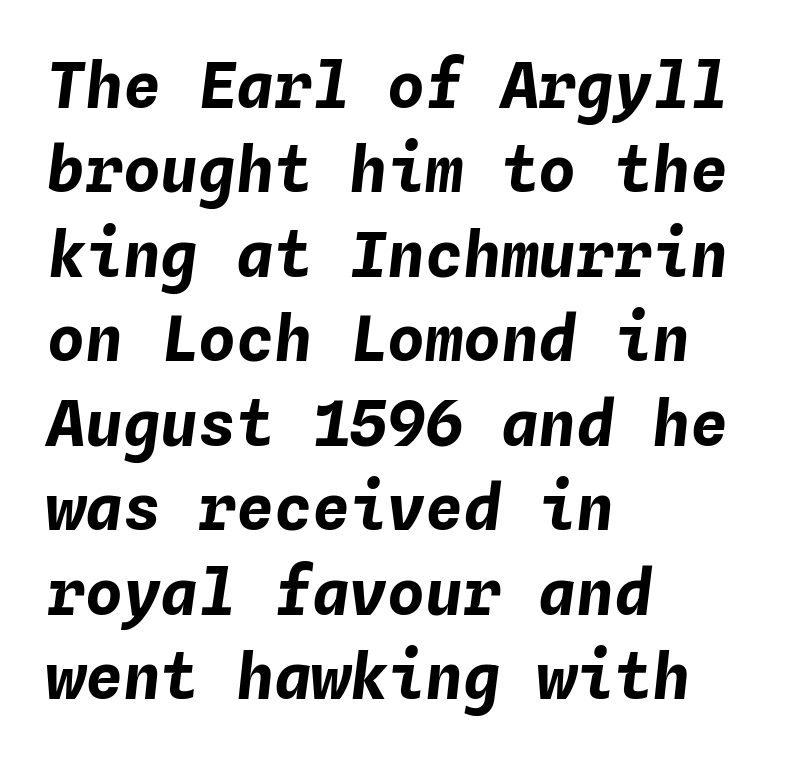
{"italic": "yes", "lean": "right", "slant_degrees": 4, "bold": "yes", "weight": "bold", "width": "normal", "stroke_contrast": "low", "x_height": "medium", "monospaced": "yes", "underline": "no", "align": "left", "line_spacing": "normal", "line_spacing_ratio": 1.34, "letter_spacing": "normal", "letter_spacing_em": 0.0, "glyph_px": 63}
